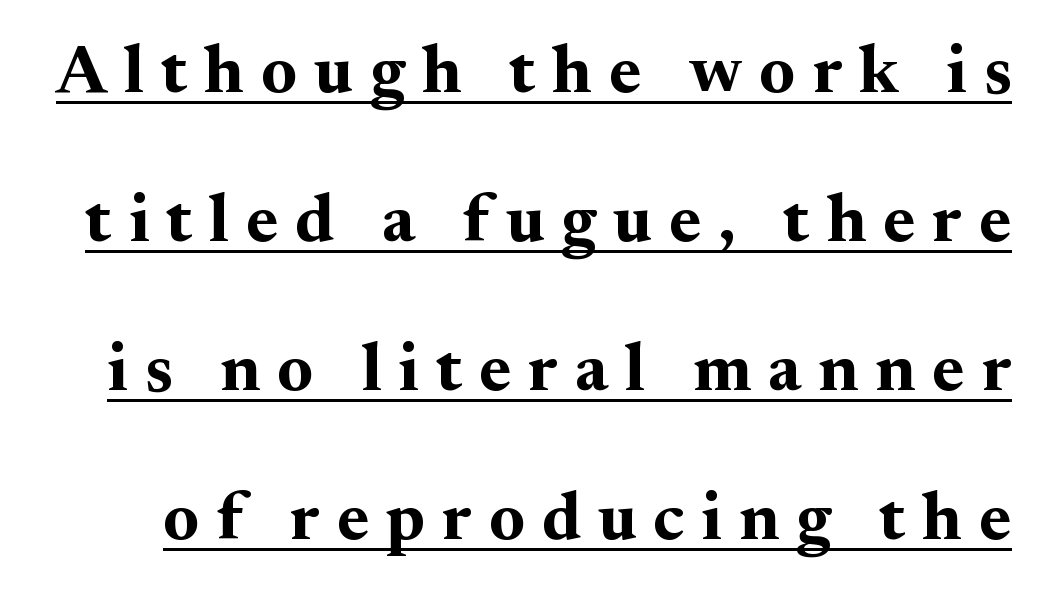
The image shows 68 px bold serif type, upright; set loose line spacing (2.19x), unusually wide letter spacing (+0.25 em), underlined; medium stroke contrast and a small x-height.
